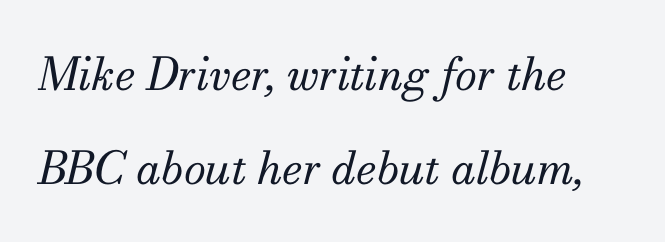
The image shows 45 px regular-weight serif type, italic (leaning right); set left-aligned, loose line spacing (2.1x), normal letter spacing, not underlined; medium stroke contrast and a small x-height.
